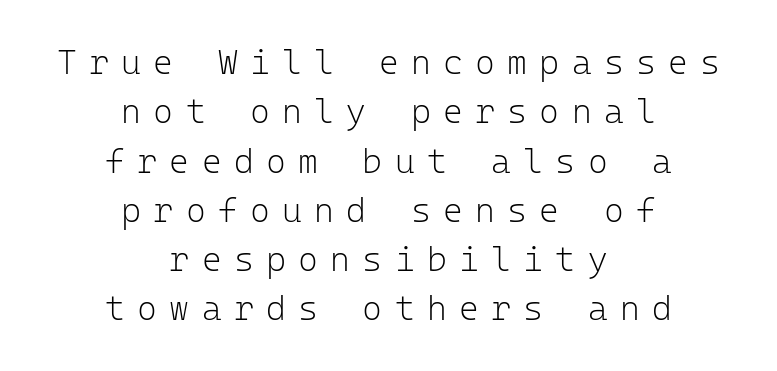
The image shows 34 px light sans-serif type, upright, monospaced; set centered, normal line spacing (1.45x), unusually wide letter spacing (+0.36 em), not underlined; low stroke contrast and a medium x-height.
